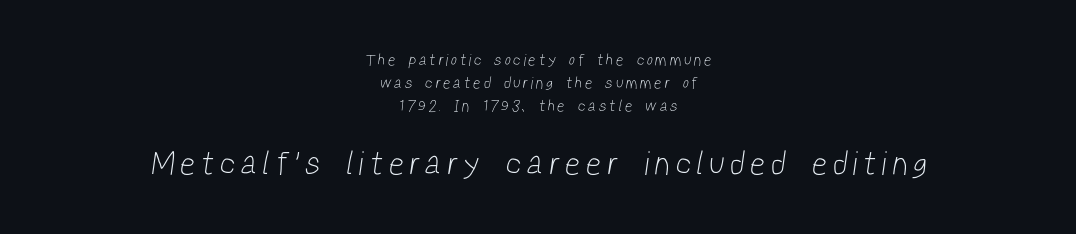
Q: Is the text bold? A: No.
Q: Is the typeface a serif or a sans-serif typeface? A: Sans-serif.
Q: Is the text underlined? A: No.
Q: How is the paragraph aligned? A: Centered.
Q: Is the spacing between letters normal or unusually wide? A: Unusually wide.
Q: Is the spacing between lines tight, normal or loose? A: Normal.
Q: Which block of text is set in a larger size, the first (top) or the second (bottom)? A: The second (bottom) one.
Q: Width (condensed, normal, or wide)? A: Condensed.
Q: Stroke contrast? A: Low.
Q: x-height? A: Medium.
Q: Monospaced? A: No.
